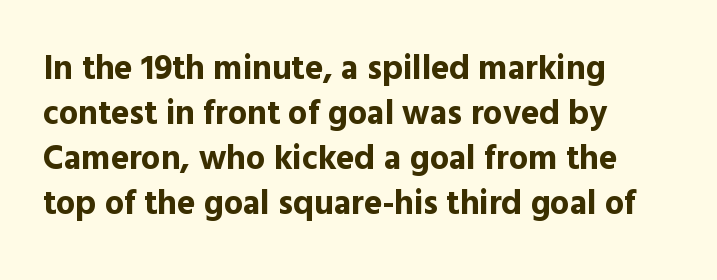
Q: Is the text bold? A: Yes.
Q: Is the text italic (slanted)? A: No, it is upright.
Q: Is the typeface a serif or a sans-serif typeface? A: Sans-serif.
Q: Is the text underlined? A: No.
Q: How is the paragraph aligned? A: Left-aligned.
Q: Is the spacing between letters normal or unusually wide? A: Normal.
Q: Is the spacing between lines tight, normal or loose? A: Normal.
Q: Width (condensed, normal, or wide)? A: Normal.
Q: x-height? A: Medium.
Q: Monospaced? A: No.
